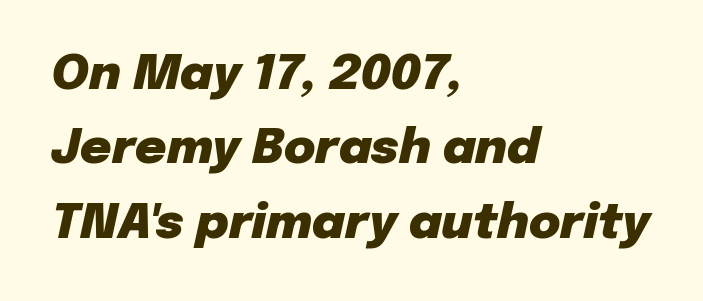
Q: Is the text bold? A: Yes.
Q: Is the text italic (slanted)? A: Yes, it leans right by about 12 degrees.
Q: Is the text underlined? A: No.
Q: How is the paragraph aligned? A: Left-aligned.
Q: Is the spacing between letters normal or unusually wide? A: Normal.
Q: Is the spacing between lines tight, normal or loose? A: Normal.
Q: Width (condensed, normal, or wide)? A: Normal.
Q: Stroke contrast? A: Low.
Q: x-height? A: Medium.
Q: Monospaced? A: No.
